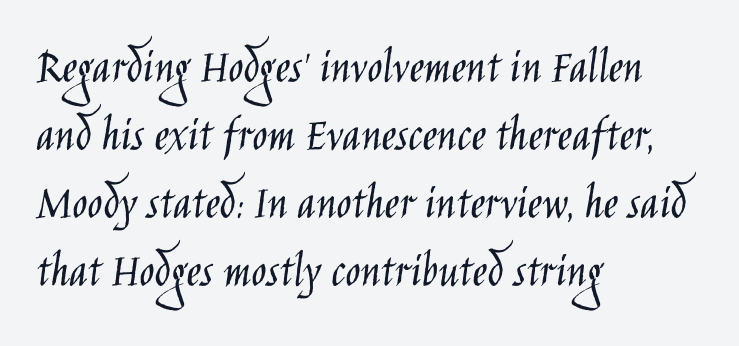
{"serif": "no", "bold": "no", "weight": "light", "width": "condensed", "stroke_contrast": "low", "x_height": "large", "monospaced": "no", "underline": "no", "align": "left", "line_spacing": "normal", "line_spacing_ratio": 1.36, "letter_spacing": "normal", "letter_spacing_em": 0.0, "glyph_px": 50}
